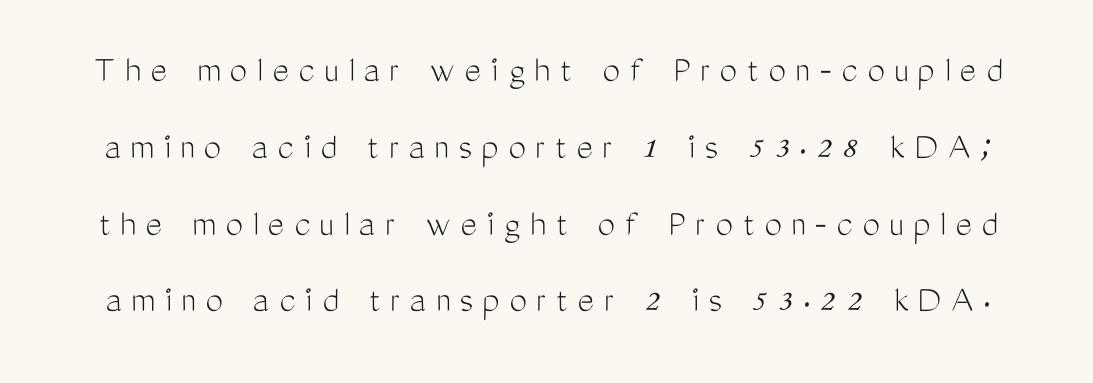
The image shows 39 px light, condensed sans-serif type, upright; set loose line spacing (1.97x), unusually wide letter spacing (+0.25 em), not underlined; medium stroke contrast and a medium x-height.
